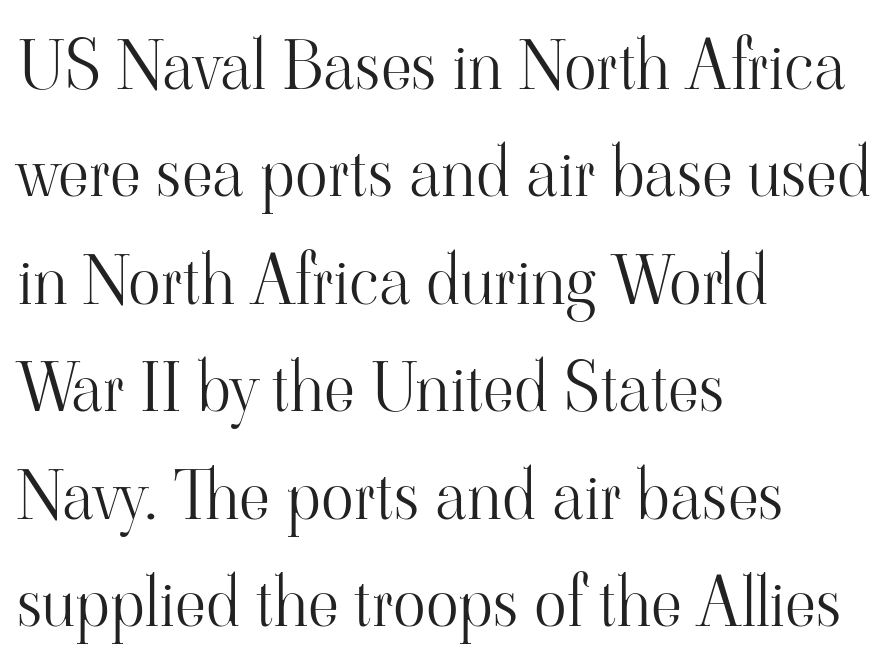
The image shows 68 px light serif type, upright; set left-aligned, normal line spacing (1.58x), normal letter spacing, not underlined; high stroke contrast and a small x-height.
